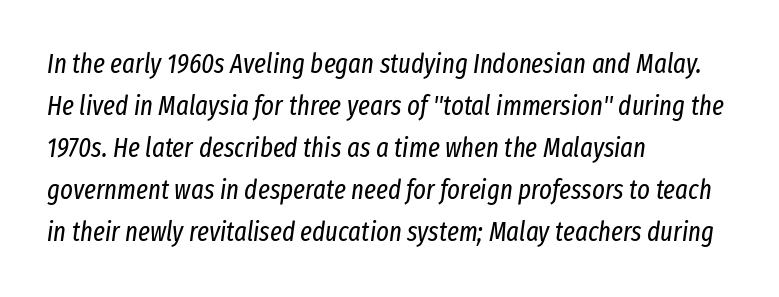
Decoration check: the copy has no underline. In terms of posture, this sample is oblique. The vertical gap from one line to the next is medium. Weight class: somewhere from thin through regular. What stands out about the letter spacing? Nothing — it is the standard amount. The text block is weighted toward the left margin, trailing off unevenly rightward.
